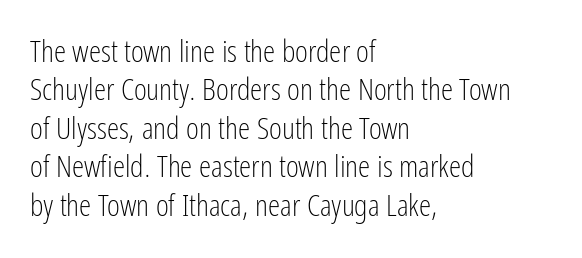
A classic flush-left, rag-right setting is used for this passage. Check under the words: just untouched page. The letterforms sit at book weight or below. Serifs: no, the terminals of the letterforms are clean. The horizontal fit of the characters is conventional and even. These lines were composed using upright roman letters.
